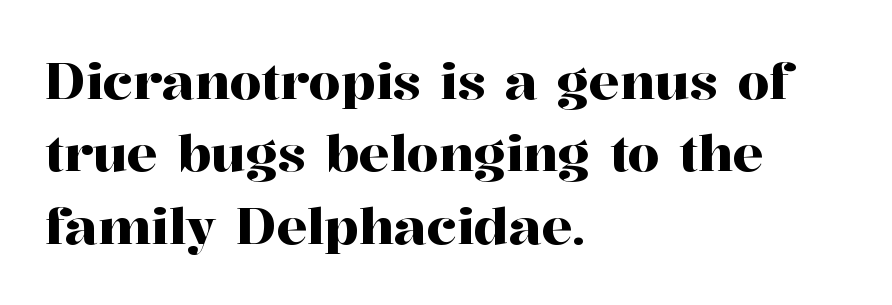
Leading: standard. Old-style or modern, the face here clearly has serifs. Each letter keeps its own natural width here, so spacing adapts to shape. The passage is arranged the way most books set body copy — flush left. Between one letter and the next there's only the usual sliver of space. Check the space under the baseline: it is left empty.
